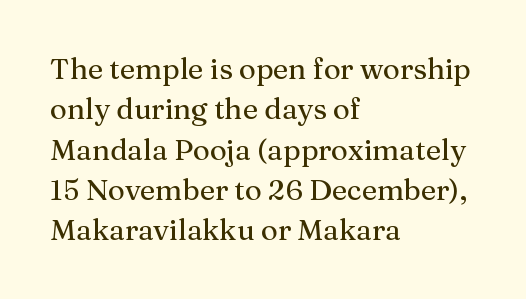
Q: Is the text italic (slanted)? A: No, it is upright.
Q: Is the typeface a serif or a sans-serif typeface? A: Serif.
Q: Is the text underlined? A: No.
Q: How is the paragraph aligned? A: Left-aligned.
Q: Is the spacing between letters normal or unusually wide? A: Normal.
Q: Is the spacing between lines tight, normal or loose? A: Normal.
Q: Width (condensed, normal, or wide)? A: Normal.
Q: Stroke contrast? A: Medium.
Q: x-height? A: Medium.
Q: Monospaced? A: No.
